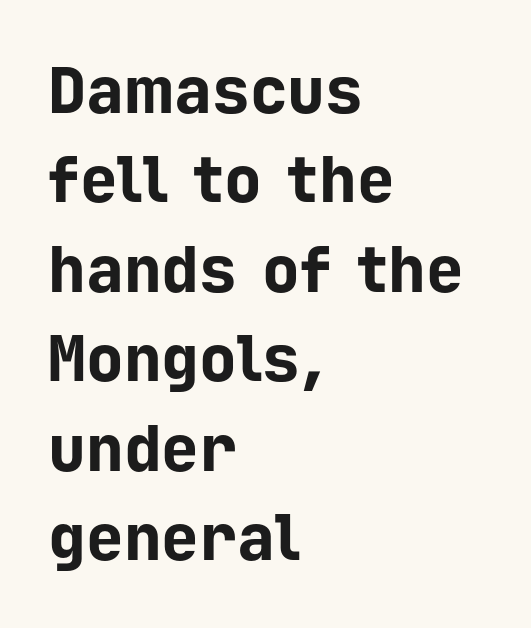
The image shows 63 px bold sans-serif type, upright, monospaced; set left-aligned, normal line spacing (1.42x), normal letter spacing, not underlined; low stroke contrast and a medium x-height.
